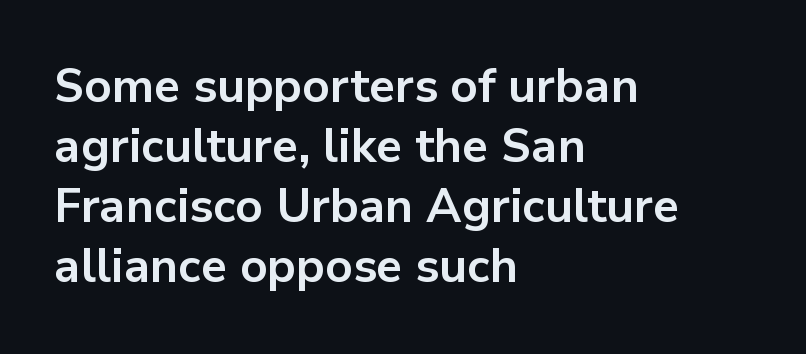
{"serif": "no", "italic": "no", "bold": "yes", "weight": "bold", "width": "normal", "stroke_contrast": "low", "x_height": "medium", "monospaced": "no", "underline": "no", "align": "left", "line_spacing": "normal", "line_spacing_ratio": 1.28, "letter_spacing": "normal", "letter_spacing_em": 0.0, "glyph_px": 47}
